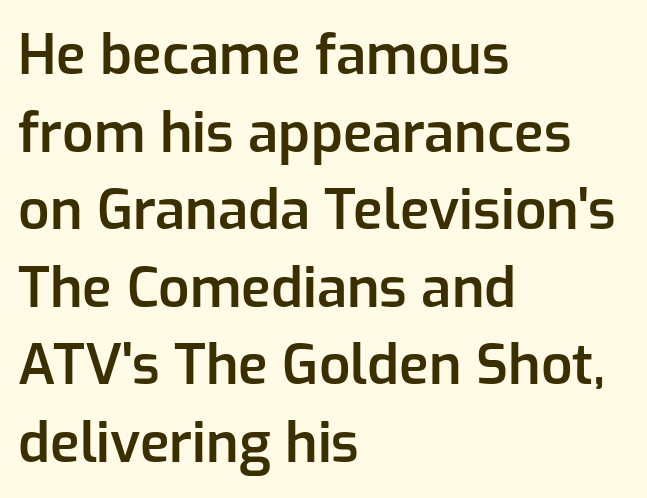
The image shows 55 px semibold sans-serif type, upright; set left-aligned, normal line spacing (1.41x), normal letter spacing, not underlined; low stroke contrast and a medium x-height.
